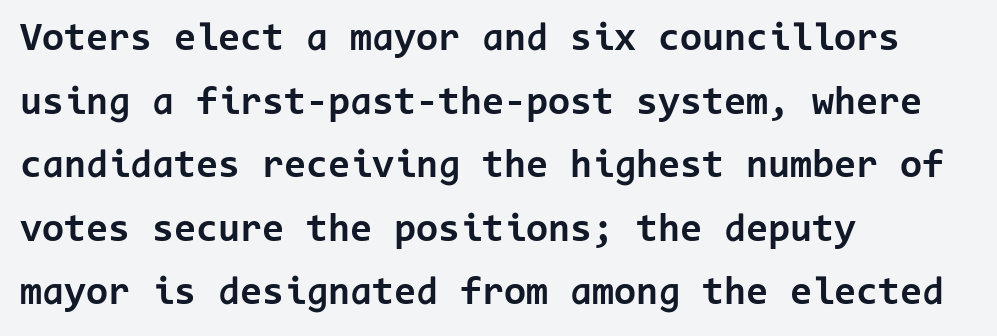
The image shows 40 px bold sans-serif type, upright, monospaced; set left-aligned, normal line spacing (1.59x), normal letter spacing, not underlined; low stroke contrast and a medium x-height.
